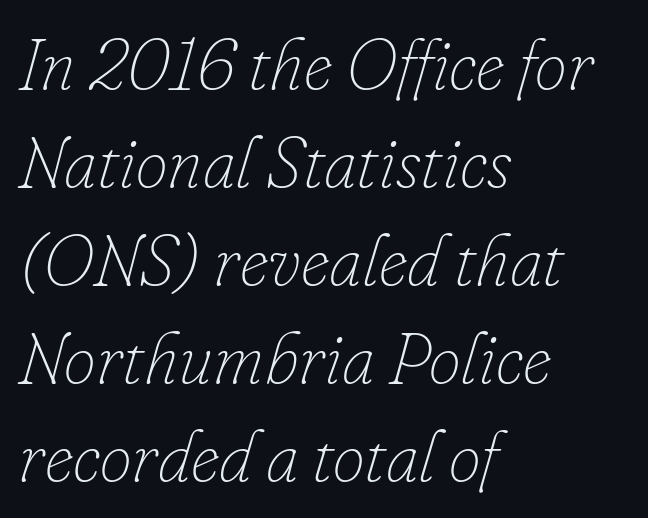
Each letter keeps its own natural width here, so spacing adapts to shape. No chunkiness to these letters — they're not bold. Quick note: italic. The text block is weighted toward the left margin, trailing off unevenly rightward. The gaps between neighbouring characters are ordinary and unremarkable.
